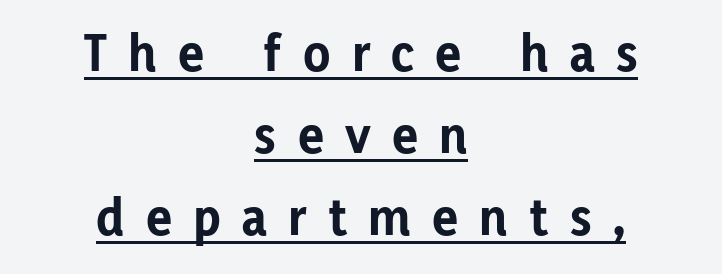
The image shows 55 px bold sans-serif type, upright; set centered, normal line spacing (1.49x), unusually wide letter spacing (+0.39 em), underlined; low stroke contrast and a medium x-height.
